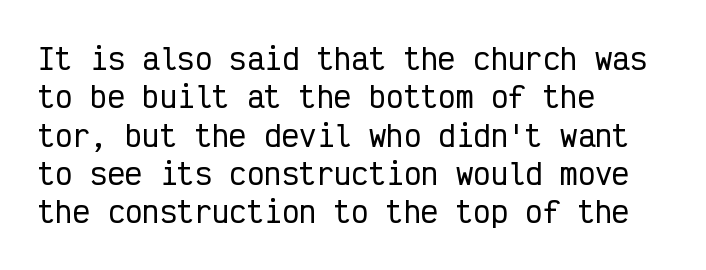
When letters stand straight like this, we call the style roman or upright. The vertical gap from one line to the next is medium. The rag falls on the right side of this text block. Tracking value appears to be zero — textbook default spacing. To sum up the face: it is a sans, with no serifs. Rule under the text: the space is simply empty.
